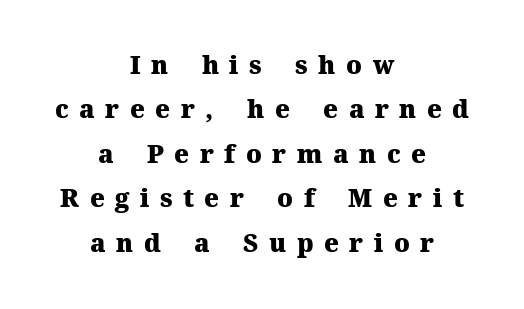
Each line is balanced around a shared central axis. In terms of posture, this sample is upright. Inter-character spacing is expanded well beyond the font's built-in metrics. Notice how thick the strokes are: this is what a full bold looks like. The baseline area is clear.
